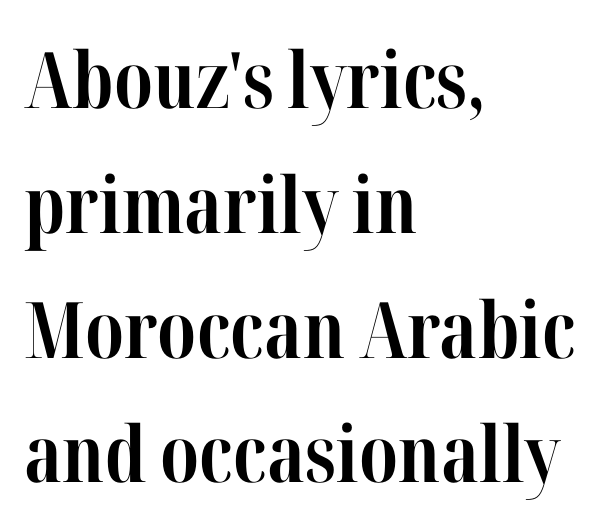
Q: Is the text bold? A: Yes.
Q: Is the text italic (slanted)? A: No, it is upright.
Q: Is the typeface a serif or a sans-serif typeface? A: Serif.
Q: Is the text underlined? A: No.
Q: How is the paragraph aligned? A: Left-aligned.
Q: Is the spacing between letters normal or unusually wide? A: Normal.
Q: Is the spacing between lines tight, normal or loose? A: Normal.
Q: Width (condensed, normal, or wide)? A: Condensed.
Q: Stroke contrast? A: High.
Q: x-height? A: Medium.
Q: Monospaced? A: No.
